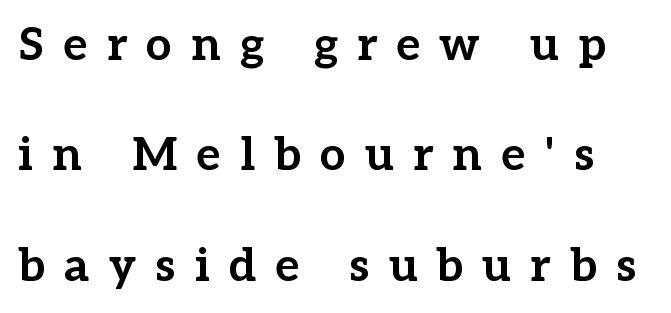
The image shows 46 px bold serif type, upright; set loose line spacing (2.4x), unusually wide letter spacing (+0.42 em), not underlined; low stroke contrast and a medium x-height.
